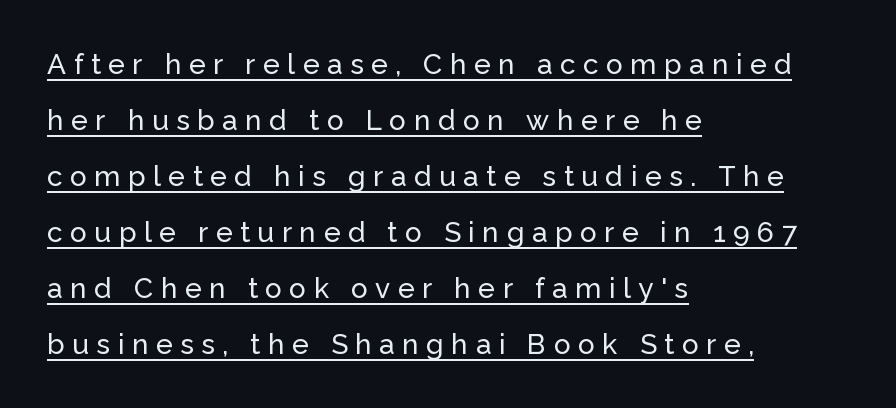
Tracking value appears strongly positive — letters spread wide. Horizontal alignment here is leftward, the default for most running prose. This sample carries an underscore along the baseline area. The face used here is proportionally spaced, like ordinary book or web type. Style check: upright.
